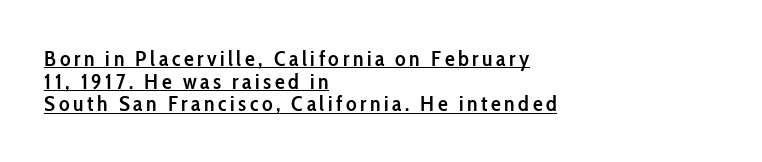
Q: Is the text bold? A: Semi-bold.
Q: Is the text italic (slanted)? A: No, it is upright.
Q: Is the text underlined? A: Yes.
Q: How is the paragraph aligned? A: Left-aligned.
Q: Is the spacing between lines tight, normal or loose? A: Tight.
